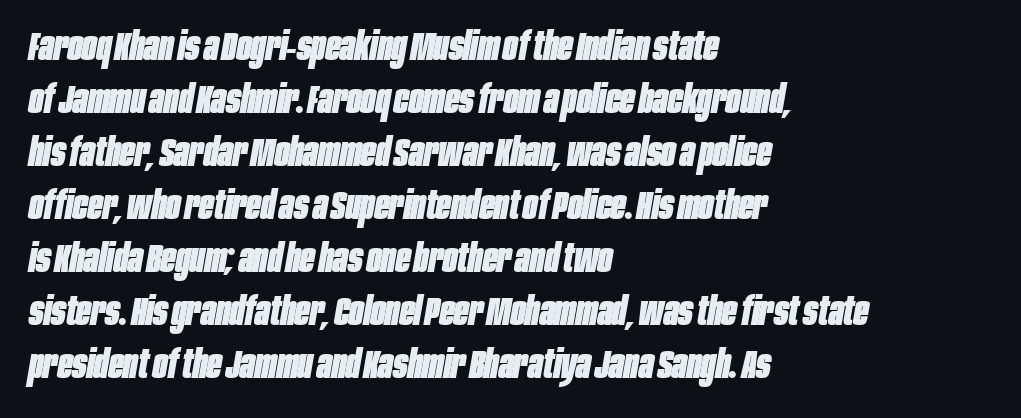
Q: Is the text bold? A: Yes.
Q: Is the text italic (slanted)? A: Yes, it leans right by about 10 degrees.
Q: Is the text underlined? A: No.
Q: How is the paragraph aligned? A: Left-aligned.
Q: Is the spacing between letters normal or unusually wide? A: Normal.
Q: Is the spacing between lines tight, normal or loose? A: Normal.
Q: Width (condensed, normal, or wide)? A: Condensed.
Q: Stroke contrast? A: Low.
Q: x-height? A: Large.
Q: Monospaced? A: No.
